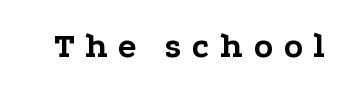
Q: Is the text bold? A: Yes.
Q: Is the text italic (slanted)? A: No, it is upright.
Q: Is the typeface a serif or a sans-serif typeface? A: Serif.
Q: Is the text underlined? A: No.
Q: Is the spacing between letters normal or unusually wide? A: Unusually wide.
Q: Width (condensed, normal, or wide)? A: Wide.
Q: Stroke contrast? A: Low.
Q: x-height? A: Medium.
Q: Monospaced? A: No.
